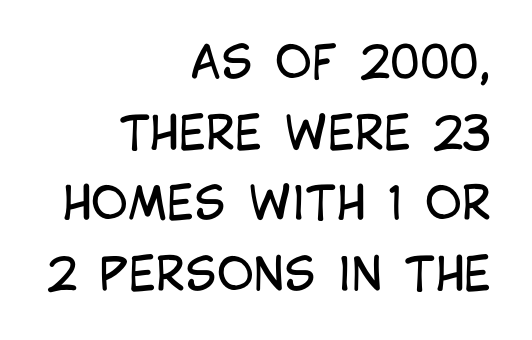
{"serif": "no", "italic": "no", "bold": "no", "weight": "regular", "width": "condensed", "stroke_contrast": "low", "x_height": "large", "monospaced": "no", "underline": "no", "align": "right", "line_spacing": "normal", "line_spacing_ratio": 1.57, "letter_spacing": "normal", "letter_spacing_em": 0.0, "glyph_px": 45}
